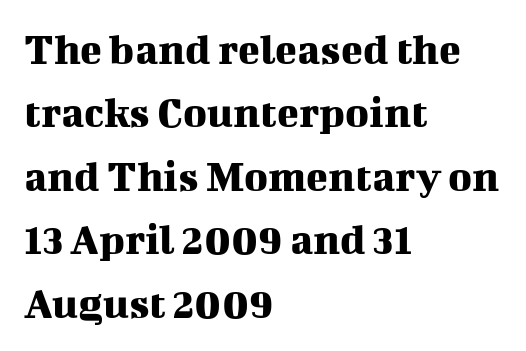
Q: Is the text italic (slanted)? A: No, it is upright.
Q: Is the typeface a serif or a sans-serif typeface? A: Serif.
Q: Is the text underlined? A: No.
Q: How is the paragraph aligned? A: Left-aligned.
Q: Is the spacing between letters normal or unusually wide? A: Normal.
Q: Is the spacing between lines tight, normal or loose? A: Normal.
Q: Width (condensed, normal, or wide)? A: Normal.
Q: Stroke contrast? A: Medium.
Q: x-height? A: Medium.
Q: Monospaced? A: No.
